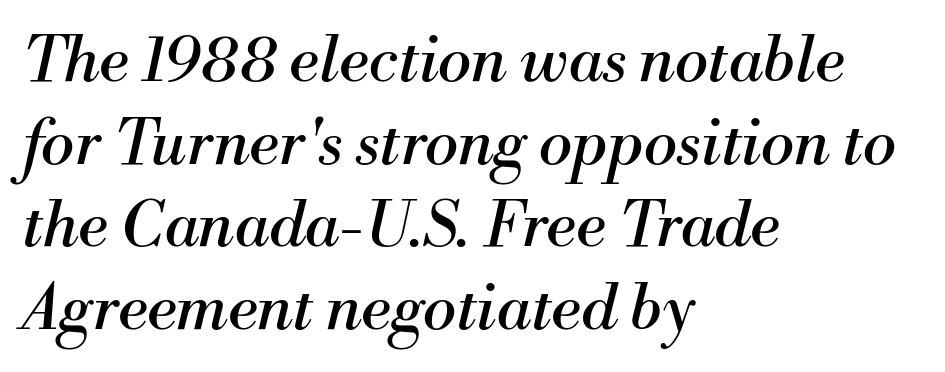
Q: Is the text bold? A: No.
Q: Is the text italic (slanted)? A: Yes, it leans right by about 13 degrees.
Q: Is the typeface a serif or a sans-serif typeface? A: Serif.
Q: Is the text underlined? A: No.
Q: How is the paragraph aligned? A: Left-aligned.
Q: Is the spacing between letters normal or unusually wide? A: Normal.
Q: Is the spacing between lines tight, normal or loose? A: Normal.
Q: Width (condensed, normal, or wide)? A: Normal.
Q: Stroke contrast? A: Medium.
Q: x-height? A: Small.
Q: Monospaced? A: No.
